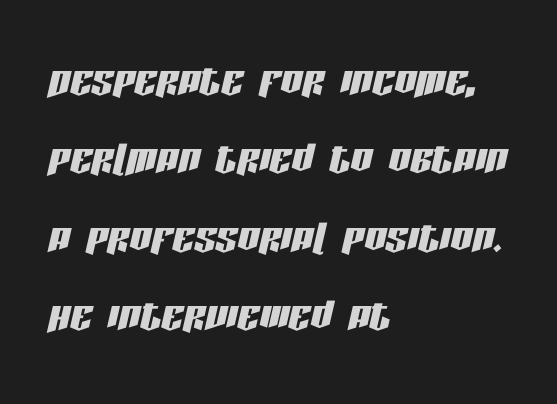
{"italic": "yes", "lean": "right", "slant_degrees": 13, "width": "condensed", "stroke_contrast": "low", "x_height": "large", "monospaced": "no", "underline": "no", "align": "left", "line_spacing": "normal", "line_spacing_ratio": 1.45, "letter_spacing": "normal", "letter_spacing_em": 0.0, "glyph_px": 54}
